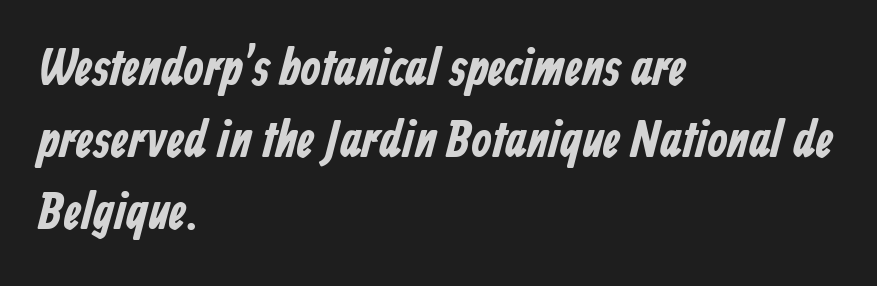
The image shows 52 px bold, condensed sans-serif type; set left-aligned, normal line spacing (1.38x), normal letter spacing, not underlined; low stroke contrast and a medium x-height.
